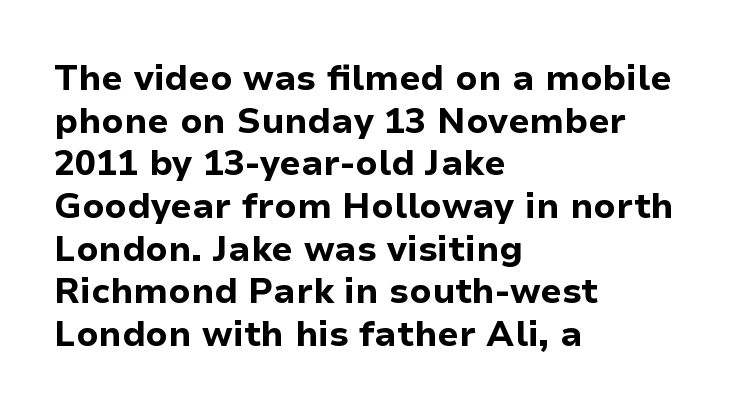
Q: Is the text bold? A: Yes.
Q: Is the text italic (slanted)? A: No, it is upright.
Q: Is the typeface a serif or a sans-serif typeface? A: Sans-serif.
Q: Is the text underlined? A: No.
Q: How is the paragraph aligned? A: Left-aligned.
Q: Is the spacing between letters normal or unusually wide? A: Normal.
Q: Width (condensed, normal, or wide)? A: Normal.
Q: Stroke contrast? A: Low.
Q: x-height? A: Medium.
Q: Monospaced? A: No.
